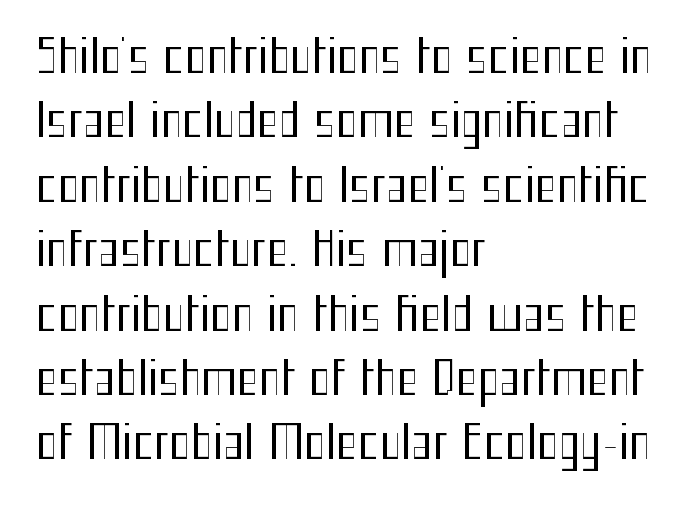
Anything drawn beneath the words? Only blank space. Ink coverage per letter is moderate at most. Characters follow at the spacing the type designer built in. Leading matches the norm, producing a regular column. Ordinary non-slanted type is in use. The ragged edge is on the right, which tells us the setting is flush left.
